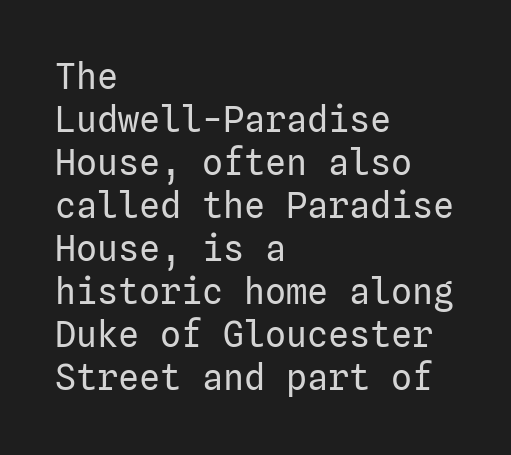
{"serif": "no", "italic": "no", "bold": "no", "weight": "regular", "width": "normal", "stroke_contrast": "low", "x_height": "medium", "underline": "no", "align": "left", "line_spacing_ratio": 1.23, "letter_spacing": "normal", "letter_spacing_em": 0.0, "glyph_px": 35}
